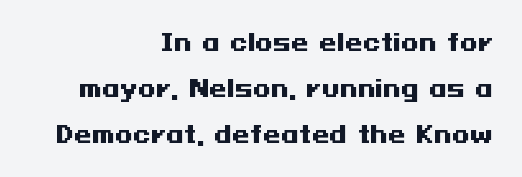
{"italic": "no", "bold": "yes", "underline": "no", "align": "right", "line_spacing": "loose", "line_spacing_ratio": 1.99, "letter_spacing": "normal", "letter_spacing_em": 0.0, "glyph_px": 23}
